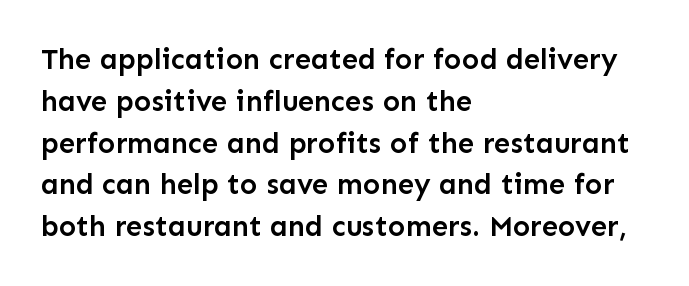
You can tell it's not italic because the verticals are truly vertical. Look at the tracking — it's just the regular setting, nothing added. Short and long lines alike share a common starting point at left. Horizontal bands of white between lines are of average thickness. Summary of weight: moderately heavy, a semibold. The passage shown is not underscored anywhere.
